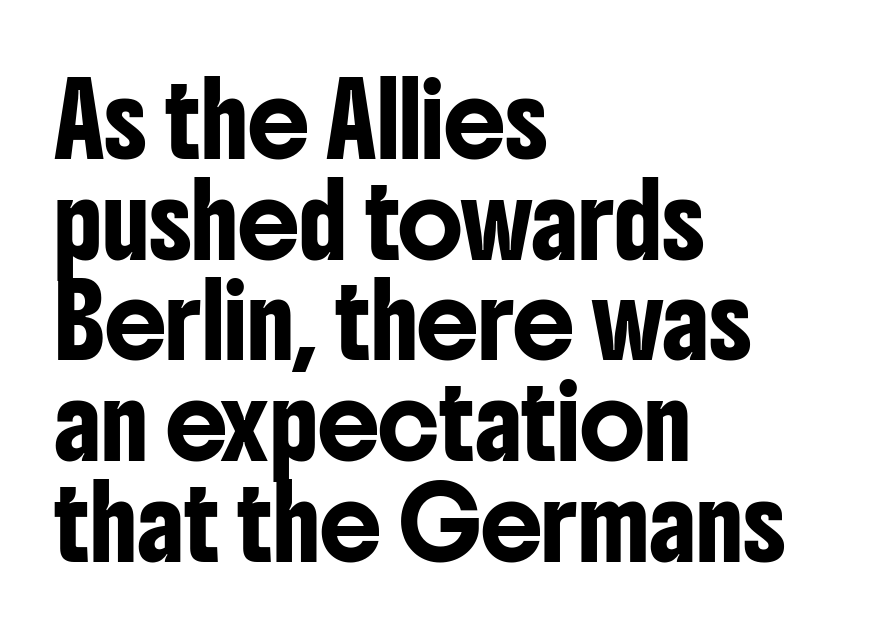
The image shows 69 px condensed sans-serif type, upright; set left-aligned, normal line spacing (1.46x), normal letter spacing, not underlined; low stroke contrast and a medium x-height.
